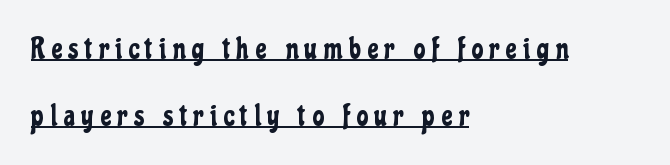
Line beginnings align vertically; line endings do not. This sample uses an upright cut, with every glyph sitting square on the baseline. Here the glyphs are tracked loosely, breaking word shapes into spaced letters. You can see a thin bar hugging the bottom of the glyphs.
